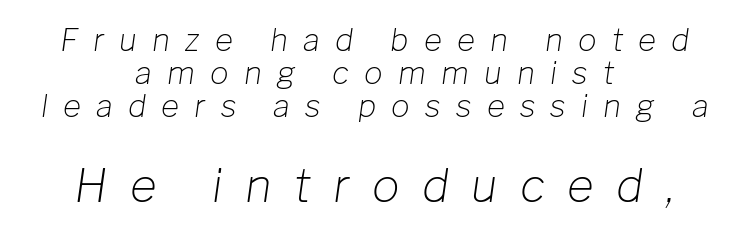
Q: Is the text bold? A: No.
Q: Is the text italic (slanted)? A: Yes, it leans right by about 8 degrees.
Q: Is the text underlined? A: No.
Q: How is the paragraph aligned? A: Centered.
Q: Is the spacing between letters normal or unusually wide? A: Unusually wide.
Q: Is the spacing between lines tight, normal or loose? A: Tight.
Q: Which block of text is set in a larger size, the first (top) or the second (bottom)? A: The second (bottom) one.
Q: Width (condensed, normal, or wide)? A: Normal.
Q: Stroke contrast? A: Low.
Q: x-height? A: Medium.
Q: Monospaced? A: No.
